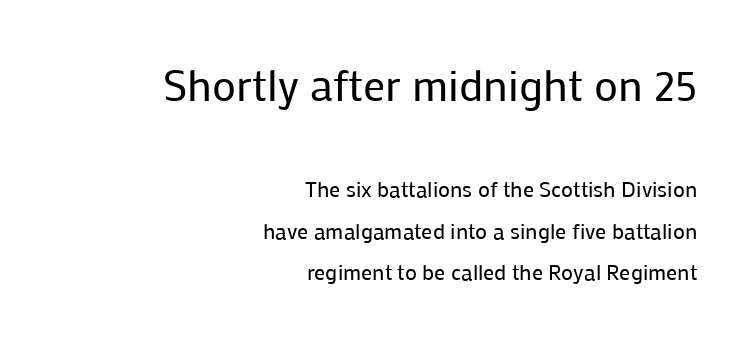
The image shows 44 px regular-weight sans-serif type, upright; set right-aligned, loose line spacing (1.9x), normal letter spacing, not underlined; the first (top) block is 2.0x larger; low stroke contrast and a medium x-height.
